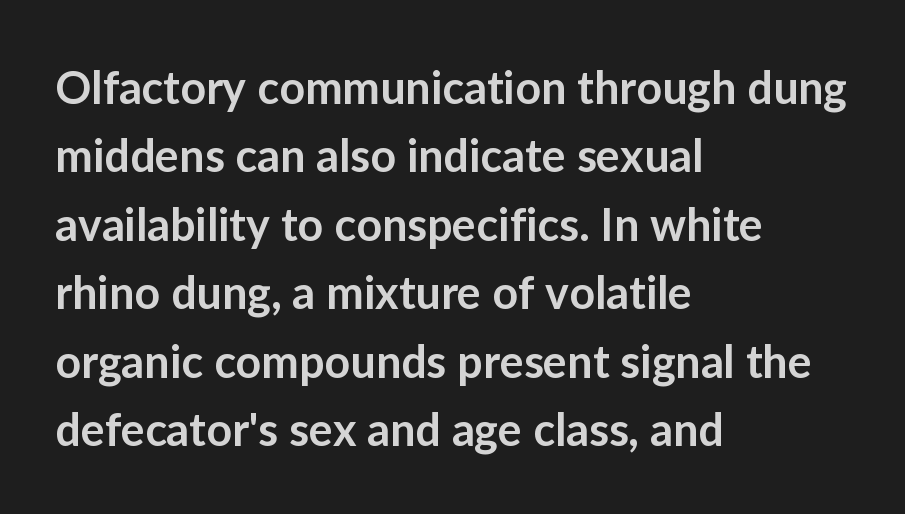
The glyphs in this specimen are sans serif. Line beginnings align vertically; line endings do not. Successive baselines arrive at the customary interval. Proportional: the letters do not fall into vertical columns. Every character sits straight up, as roman type does.
